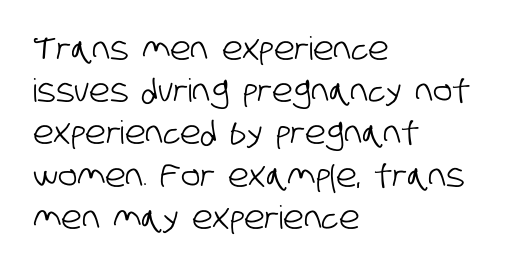
{"serif": "no", "width": "condensed", "stroke_contrast": "low", "x_height": "large", "monospaced": "no", "underline": "no", "align": "left", "line_spacing": "normal", "line_spacing_ratio": 1.32, "letter_spacing": "normal", "letter_spacing_em": 0.0, "glyph_px": 32}
